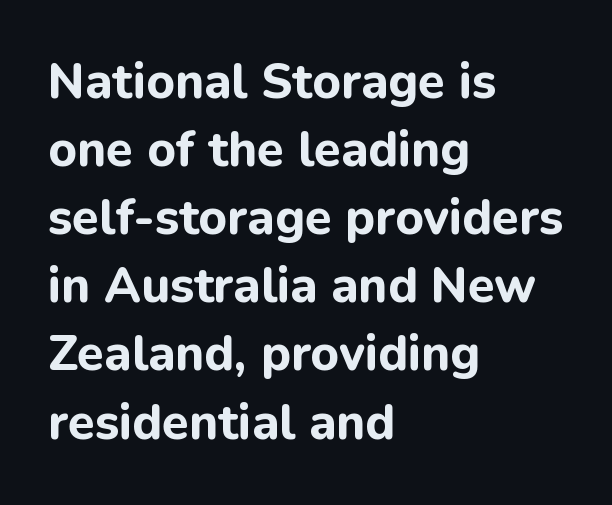
Q: Is the text bold? A: Yes.
Q: Is the text italic (slanted)? A: No, it is upright.
Q: Is the typeface a serif or a sans-serif typeface? A: Sans-serif.
Q: Is the text underlined? A: No.
Q: How is the paragraph aligned? A: Left-aligned.
Q: Is the spacing between letters normal or unusually wide? A: Normal.
Q: Is the spacing between lines tight, normal or loose? A: Normal.
Q: Width (condensed, normal, or wide)? A: Normal.
Q: Stroke contrast? A: Low.
Q: x-height? A: Medium.
Q: Monospaced? A: No.
